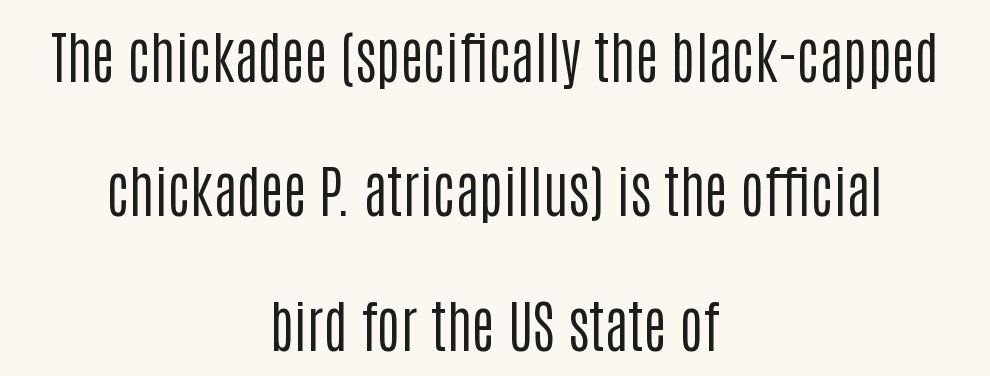
The image shows 56 px regular-weight, condensed sans-serif type, upright; set centered, loose line spacing (2.4x), normal letter spacing, not underlined; low stroke contrast and a large x-height.
